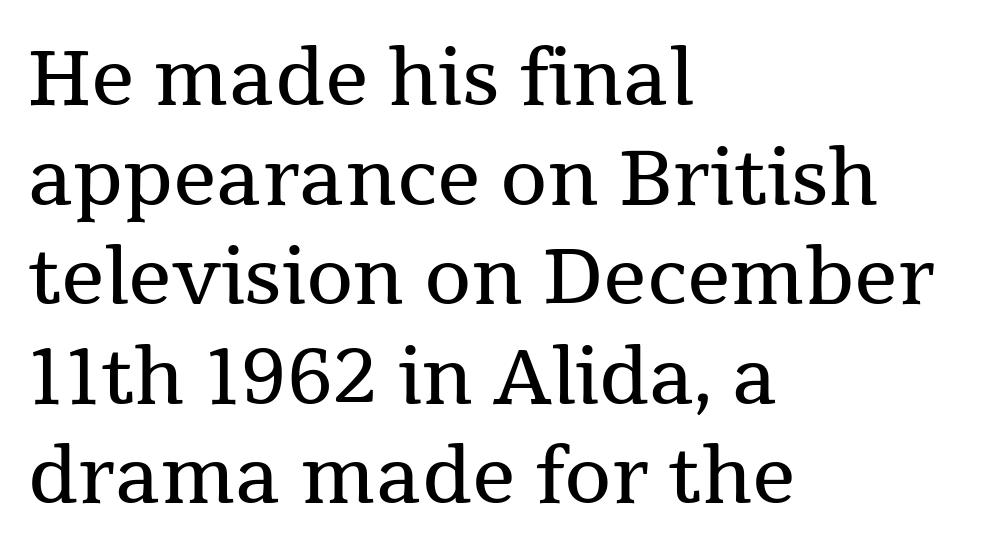
{"serif": "yes", "italic": "no", "bold": "no", "weight": "regular", "width": "normal", "stroke_contrast": "medium", "x_height": "medium", "monospaced": "no", "underline": "no", "align": "left", "line_spacing": "normal", "line_spacing_ratio": 1.31, "letter_spacing": "normal", "letter_spacing_em": 0.0, "glyph_px": 76}
